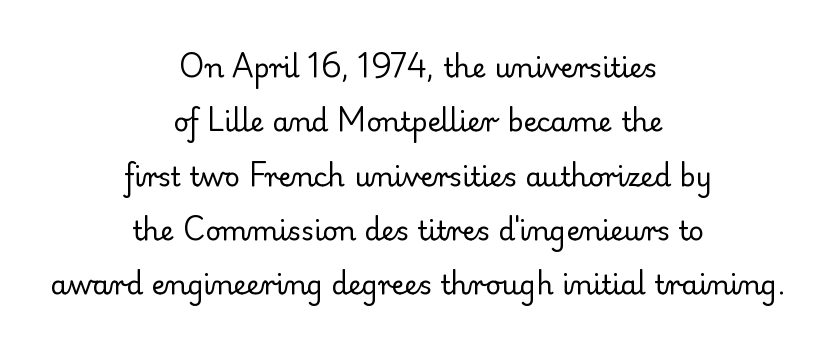
The image shows 27 px text type, upright; set centered, loose line spacing (2.01x), normal letter spacing, not underlined.
